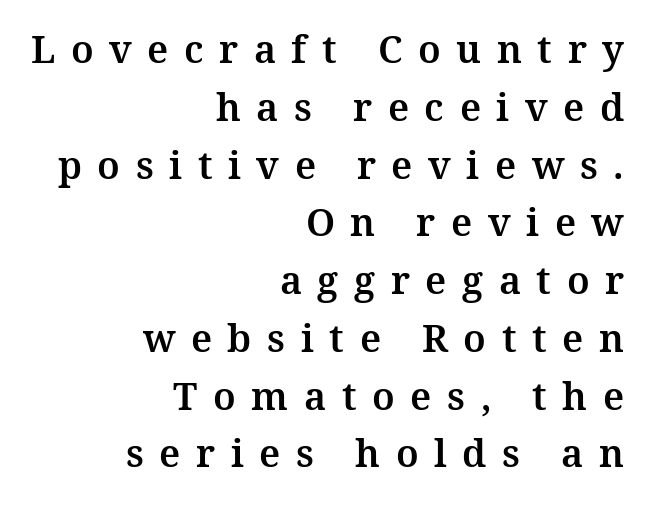
This rendering employs a face with finishing strokes, i.e., a serif. Spacing verdict: proportional, widths tailored to each character. Anything drawn beneath the words? Only blank space. The letters stand straight up with perfectly vertical stems.
